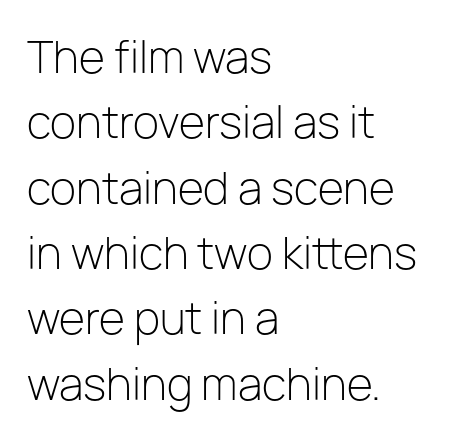
{"serif": "no", "italic": "no", "bold": "no", "weight": "light", "width": "normal", "stroke_contrast": "low", "x_height": "medium", "monospaced": "no", "underline": "no", "align": "left", "line_spacing": "normal", "line_spacing_ratio": 1.52, "letter_spacing": "normal", "letter_spacing_em": 0.0, "glyph_px": 43}
